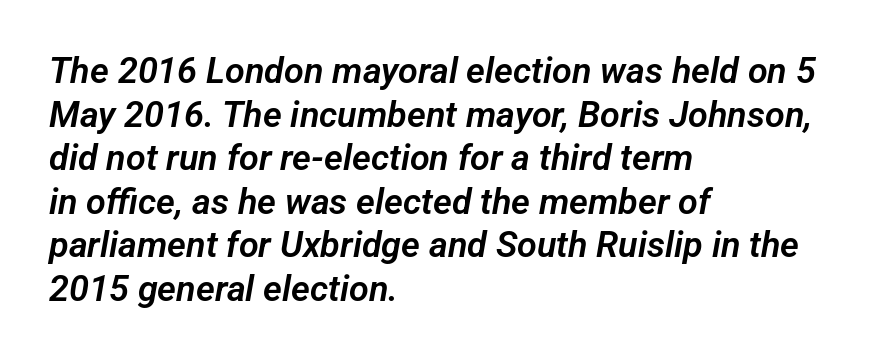
Q: Is the typeface a serif or a sans-serif typeface? A: Sans-serif.
Q: Is the text underlined? A: No.
Q: How is the paragraph aligned? A: Left-aligned.
Q: Is the spacing between letters normal or unusually wide? A: Normal.
Q: Width (condensed, normal, or wide)? A: Normal.
Q: Stroke contrast? A: Low.
Q: x-height? A: Medium.
Q: Monospaced? A: No.
